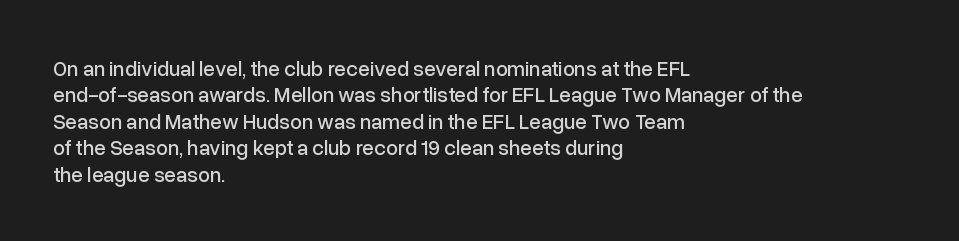
Q: Is the text italic (slanted)? A: No, it is upright.
Q: Is the text underlined? A: No.
Q: How is the paragraph aligned? A: Left-aligned.
Q: Is the spacing between letters normal or unusually wide? A: Normal.
Q: Is the spacing between lines tight, normal or loose? A: Normal.
